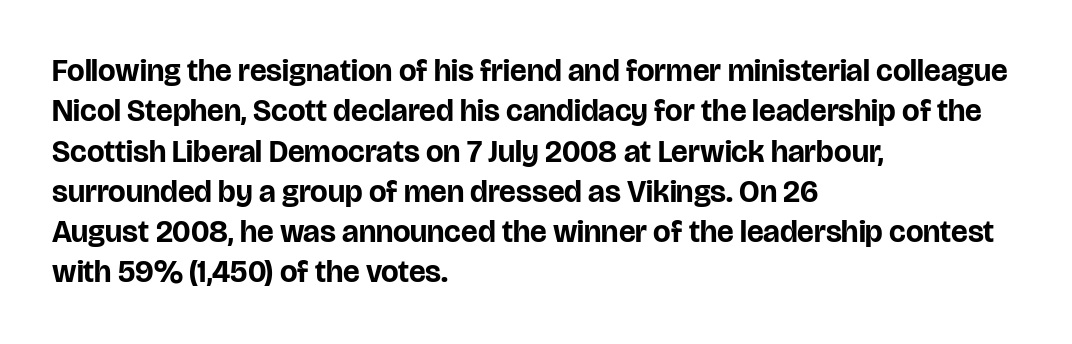
{"serif": "no", "italic": "no", "bold": "yes", "weight": "bold", "width": "normal", "stroke_contrast": "low", "x_height": "large", "monospaced": "no", "underline": "no", "align": "left", "line_spacing": "normal", "line_spacing_ratio": 1.3, "letter_spacing": "normal", "letter_spacing_em": 0.0, "glyph_px": 31}
